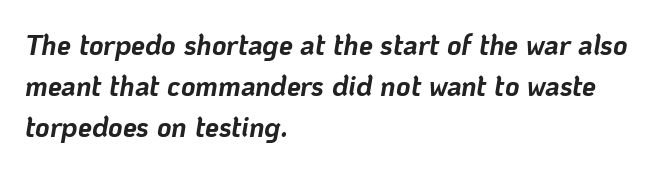
Q: Is the text bold? A: Yes.
Q: Is the text italic (slanted)? A: Yes, it leans right by about 10 degrees.
Q: Is the text underlined? A: No.
Q: How is the paragraph aligned? A: Left-aligned.
Q: Is the spacing between letters normal or unusually wide? A: Normal.
Q: Is the spacing between lines tight, normal or loose? A: Normal.
Q: Width (condensed, normal, or wide)? A: Normal.
Q: Stroke contrast? A: Low.
Q: x-height? A: Medium.
Q: Monospaced? A: No.
